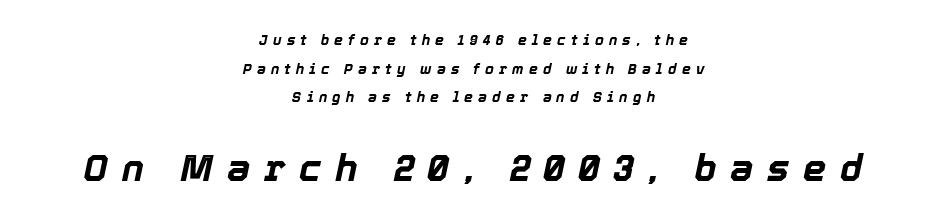
The image shows 37 px bold type, italic (leaning right); set centered, loose line spacing (2.04x), unusually wide letter spacing (+0.37 em), not underlined; the second (bottom) block is 2.64x larger; a medium x-height.
